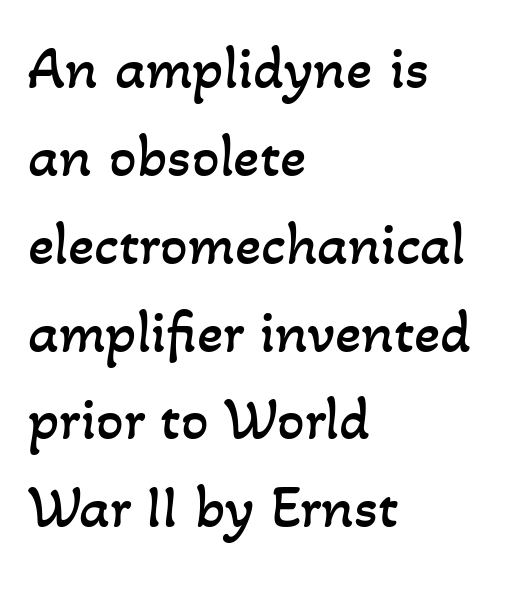
{"bold": "no", "weight": "regular", "width": "normal", "stroke_contrast": "low", "x_height": "small", "monospaced": "no", "underline": "no", "align": "left", "line_spacing": "normal", "line_spacing_ratio": 1.44, "letter_spacing": "normal", "letter_spacing_em": 0.0, "glyph_px": 61}
